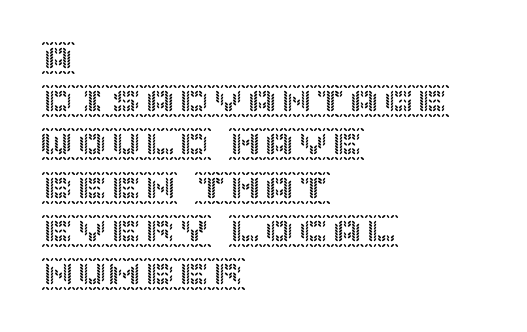
Q: Is the text italic (slanted)? A: No, it is upright.
Q: Is the text underlined? A: No.
Q: How is the paragraph aligned? A: Left-aligned.
Q: Is the spacing between letters normal or unusually wide? A: Normal.
Q: Is the spacing between lines tight, normal or loose? A: Normal.
Q: Width (condensed, normal, or wide)? A: Normal.
Q: x-height? A: Large.
